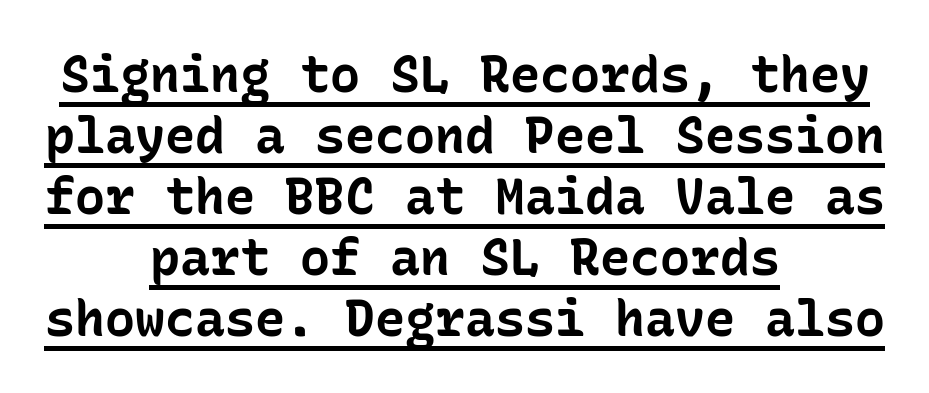
Q: Is the text bold? A: Yes.
Q: Is the text italic (slanted)? A: No, it is upright.
Q: Is the typeface a serif or a sans-serif typeface? A: Sans-serif.
Q: Is the text underlined? A: Yes.
Q: How is the paragraph aligned? A: Centered.
Q: Is the spacing between letters normal or unusually wide? A: Normal.
Q: Width (condensed, normal, or wide)? A: Normal.
Q: Stroke contrast? A: Low.
Q: x-height? A: Medium.
Q: Monospaced? A: Yes.
